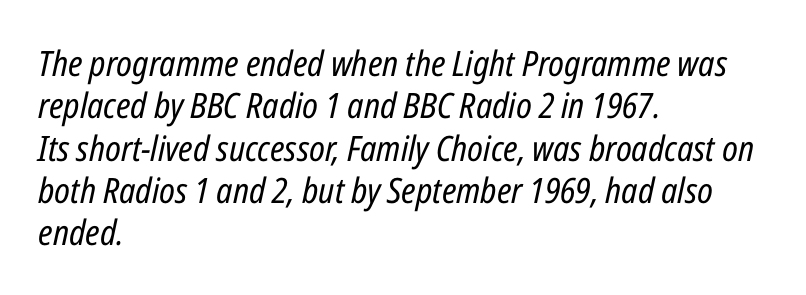
Q: Is the text bold? A: No.
Q: Is the text italic (slanted)? A: Yes, it leans right by about 12 degrees.
Q: Is the text underlined? A: No.
Q: How is the paragraph aligned? A: Left-aligned.
Q: Is the spacing between letters normal or unusually wide? A: Normal.
Q: Width (condensed, normal, or wide)? A: Condensed.
Q: Stroke contrast? A: Low.
Q: x-height? A: Medium.
Q: Monospaced? A: No.
